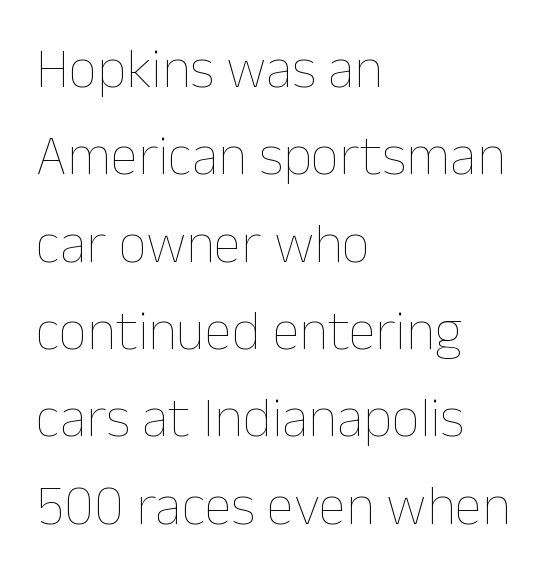
The image shows 56 px thin type, upright; set left-aligned, normal line spacing (1.56x), normal letter spacing, not underlined; low stroke contrast and a medium x-height.
